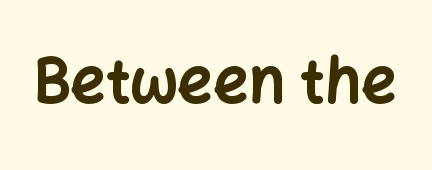
{"serif": "no", "italic": "no", "bold": "yes", "weight": "bold", "width": "normal", "stroke_contrast": "low", "x_height": "medium", "monospaced": "no", "underline": "no", "letter_spacing": "normal", "letter_spacing_em": 0.0, "glyph_px": 62}
